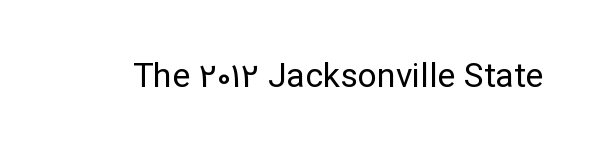
The image shows 34 px regular-weight sans-serif type, upright; set normal letter spacing, not underlined; low stroke contrast and a medium x-height.
